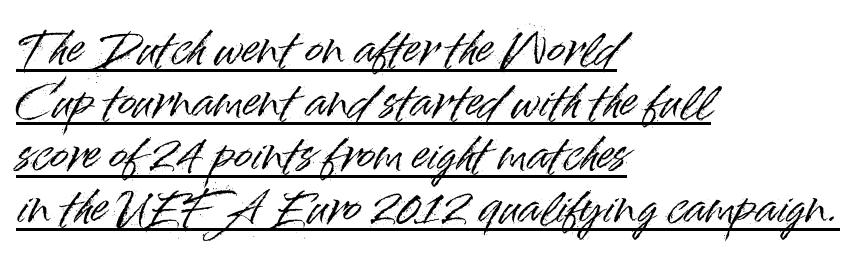
The image shows 43 px sans-serif type; set left-aligned, line spacing 1.23x, normal letter spacing, underlined; high stroke contrast and a small x-height.
